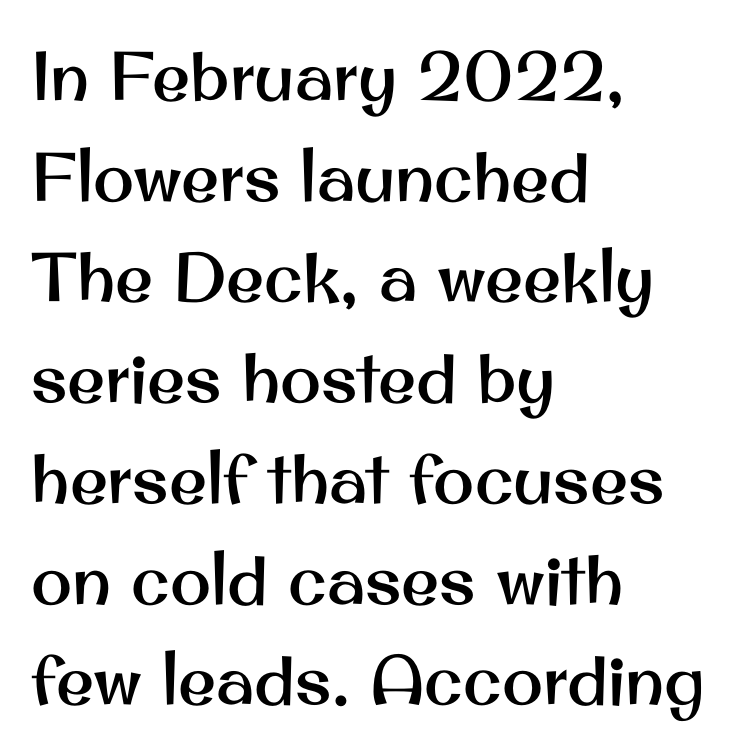
{"serif": "no", "italic": "no", "width": "normal", "stroke_contrast": "medium", "x_height": "small", "monospaced": "no", "underline": "no", "align": "left", "line_spacing": "normal", "line_spacing_ratio": 1.46, "letter_spacing": "normal", "letter_spacing_em": 0.0, "glyph_px": 69}
